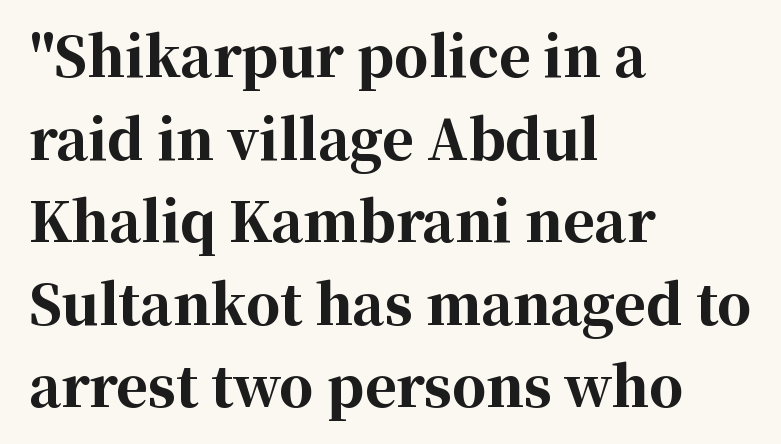
The image shows 54 px bold serif type, upright; set left-aligned, normal line spacing (1.53x), normal letter spacing, not underlined; high stroke contrast and a medium x-height.
